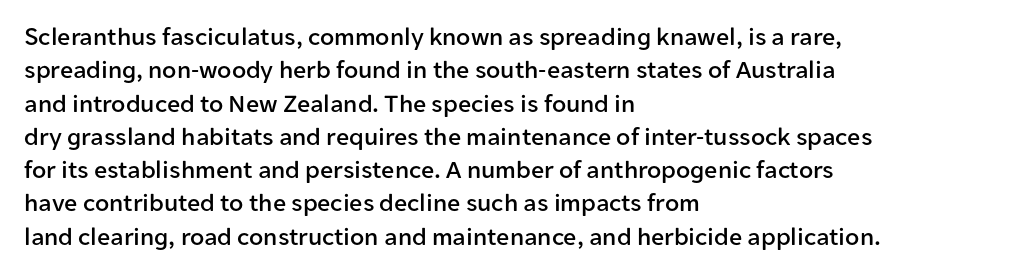
{"italic": "no", "underline": "no", "align": "left", "line_spacing": "normal", "line_spacing_ratio": 1.28, "letter_spacing": "normal", "letter_spacing_em": 0.0, "glyph_px": 26}
